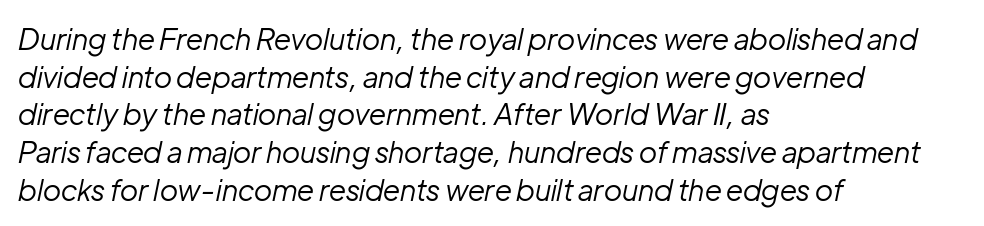
Between one letter and the next there's only the usual sliver of space. Type without underlining. The passage shown is typed in a proportional face where columns would drift. Horizontally, the lines are justified to the leading edge only.
